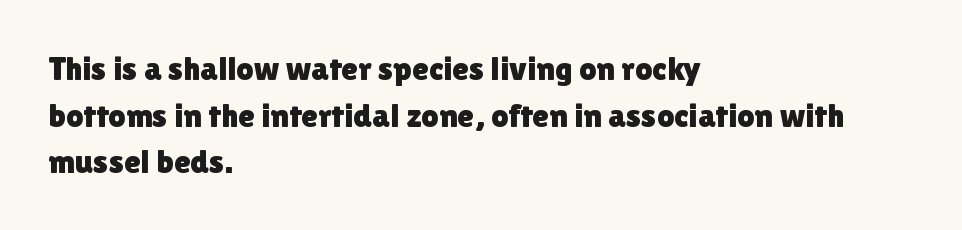
{"serif": "no", "italic": "no", "width": "normal", "x_height": "medium", "monospaced": "no", "underline": "no", "align": "left", "line_spacing": "normal", "line_spacing_ratio": 1.37, "letter_spacing": "normal", "letter_spacing_em": 0.0, "glyph_px": 34}
